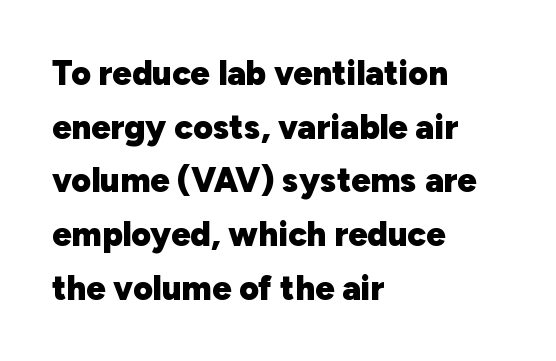
Stroke terminals: plain, sans-serif. A bare baseline throughout the passage. The letterforms sit shoulder to shoulder at normal distance. Look at the stroke-to-counter ratio: heavy, a bold. Which margin do the lines hug? The left one — the right edge is uneven. If you drew a line through each stem, it would be perfectly vertical.
